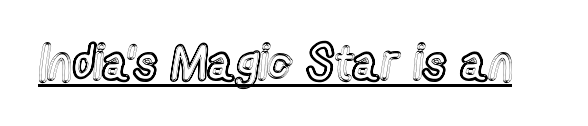
{"width": "condensed", "x_height": "medium", "monospaced": "no", "underline": "yes", "letter_spacing": "normal", "letter_spacing_em": 0.0, "glyph_px": 49}
